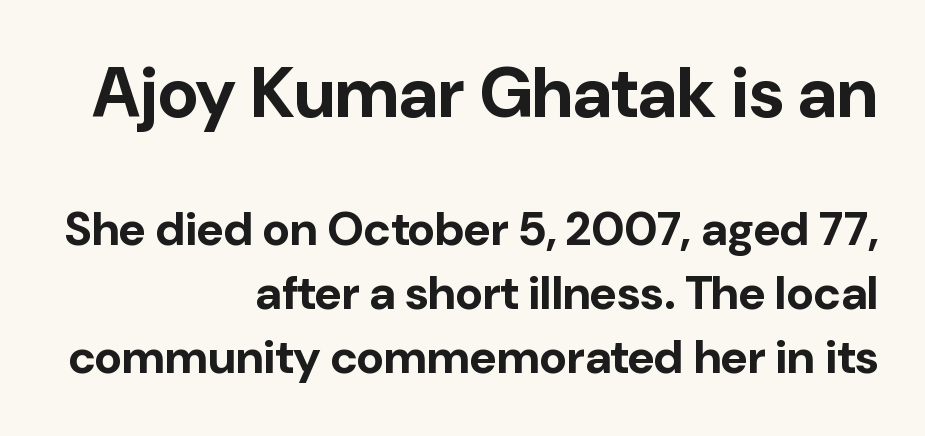
Q: Is the text bold? A: Yes.
Q: Is the text italic (slanted)? A: No, it is upright.
Q: Is the typeface a serif or a sans-serif typeface? A: Sans-serif.
Q: Is the text underlined? A: No.
Q: How is the paragraph aligned? A: Right-aligned.
Q: Is the spacing between letters normal or unusually wide? A: Normal.
Q: Is the spacing between lines tight, normal or loose? A: Normal.
Q: Which block of text is set in a larger size, the first (top) or the second (bottom)? A: The first (top) one.
Q: Width (condensed, normal, or wide)? A: Normal.
Q: Stroke contrast? A: Low.
Q: x-height? A: Medium.
Q: Monospaced? A: No.
